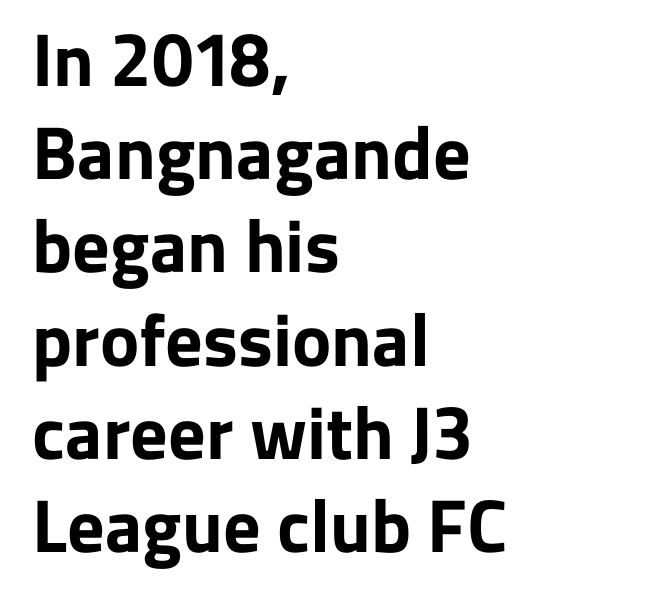
{"serif": "no", "italic": "no", "bold": "yes", "weight": "bold", "width": "normal", "stroke_contrast": "low", "x_height": "medium", "monospaced": "no", "underline": "no", "align": "left", "line_spacing": "normal", "line_spacing_ratio": 1.26, "letter_spacing": "normal", "letter_spacing_em": 0.0, "glyph_px": 74}
